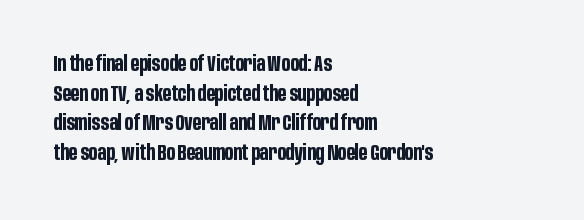
Caption: standard tracking, unaltered. Bold? Absolutely — the strokes are thick and heavy. Where is the straight margin? On the left. The line-height multiplier appears to be the usual default. Underlining? Definitely not there. Upright lettering throughout.
